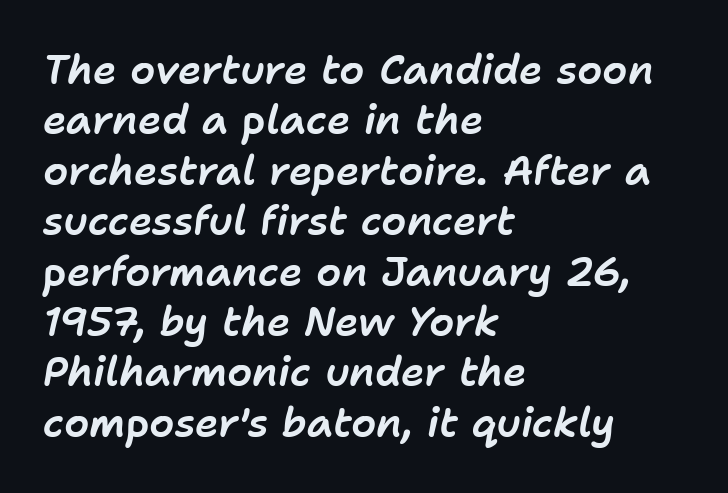
Think of a printed novel: that variable character pitch is what you see here. A classic flush-left, rag-right setting is used for this passage. Inter-character spacing is left at the font's built-in metrics. The space beneath each line is pristine and unruled.
